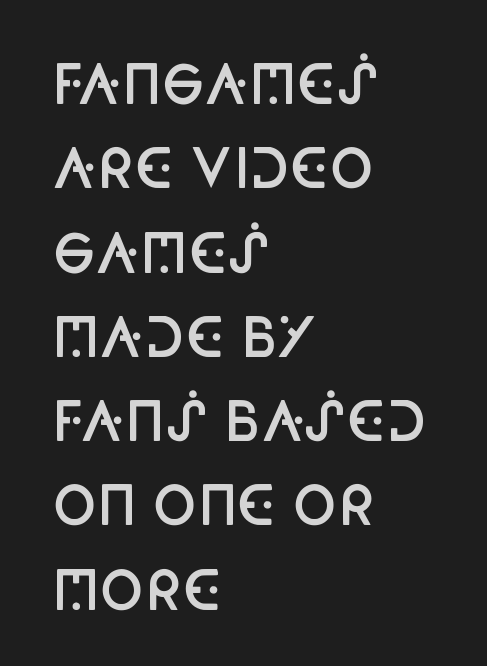
The image shows 53 px semibold, condensed sans-serif type, upright; set left-aligned, normal line spacing (1.59x), normal letter spacing, not underlined; low stroke contrast and a large x-height.
